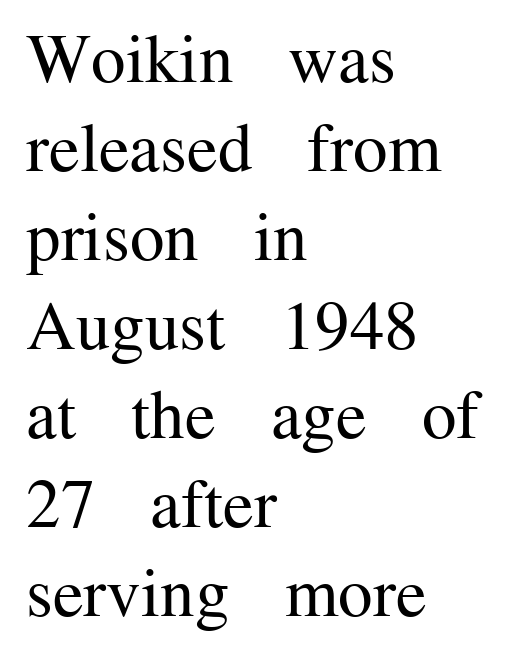
The image shows 69 px regular-weight serif type, upright; set left-aligned, normal line spacing (1.29x), normal letter spacing, not underlined; medium stroke contrast and a medium x-height.
